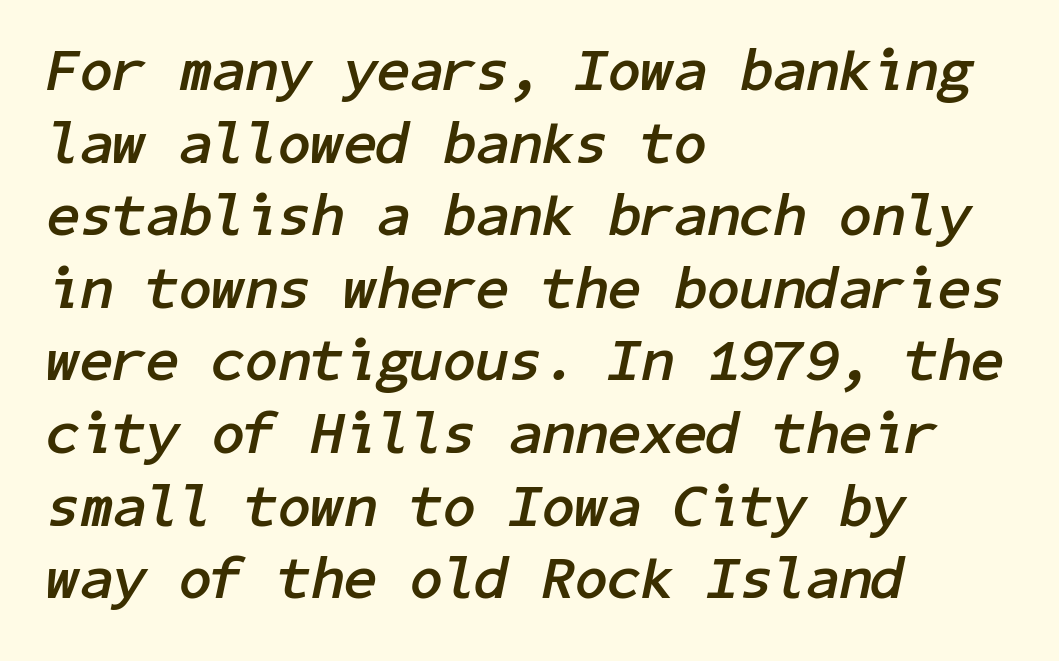
Q: Is the text bold? A: Yes.
Q: Is the text italic (slanted)? A: Yes, it leans right by about 11 degrees.
Q: Is the text underlined? A: No.
Q: How is the paragraph aligned? A: Left-aligned.
Q: Is the spacing between letters normal or unusually wide? A: Normal.
Q: Width (condensed, normal, or wide)? A: Normal.
Q: Stroke contrast? A: Low.
Q: x-height? A: Medium.
